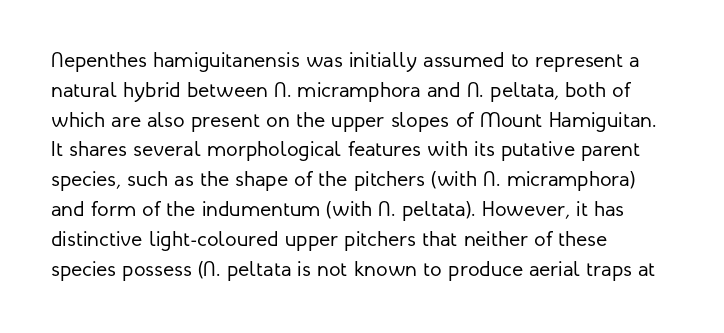
The image shows 21 px text type, upright; set left-aligned, normal line spacing (1.42x), normal letter spacing, not underlined.
